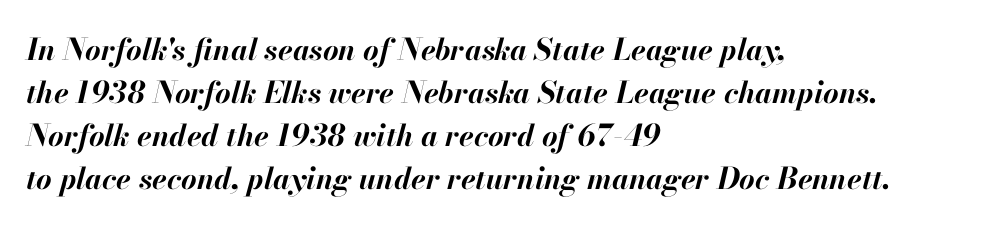
Leading: standard. This rendering uses left alignment, leaving the right contour irregular. Proportional: the letters do not fall into vertical columns. Characters follow at the spacing the type designer built in.
